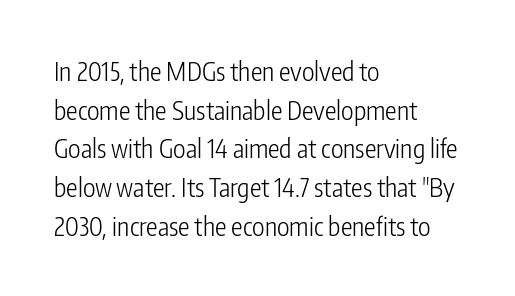
Posture: vertical. The weight tops out at a normal text grade. Words appear dense and cohesive because spacing is normal. If you drew a ruler down the left edge, every line would touch it. Line spacing here is normal. Underline: absent.
